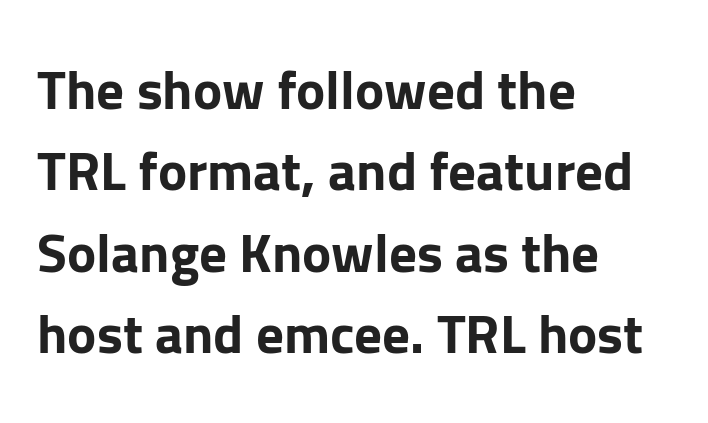
The lines in this sample share a left origin and differ only in where they stop. The sample has been set heavy, in full bold. Between one letter and the next there's only the usual sliver of space. Observe the absence of serifs on each vertical stroke in this sample. No italicization has been applied; the sample stays upright. Regular leading.
